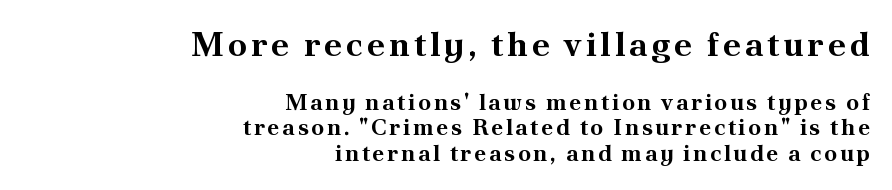
The lines are packed closely together with very little leading. A roman cut, with each character standing at attention. Yep, those are serifs on the letters. Here the designer chose a conventional face with non-uniform glyph widths. Unmarked baselines from the first word to the last. Weight: bold.
